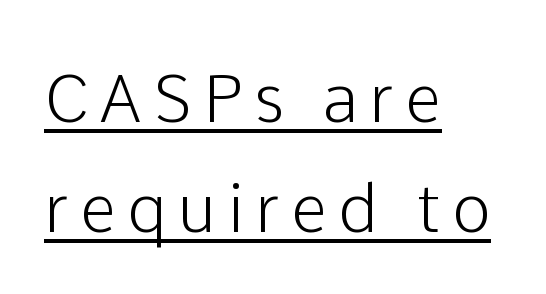
Posture: vertical. The passage shown is underscored from start to finish. Regarding serifs, this sample does without them. The setting favours the left margin, as ordinary paragraphs usually do. Do the characters align in a grid? No, the font is proportional.
